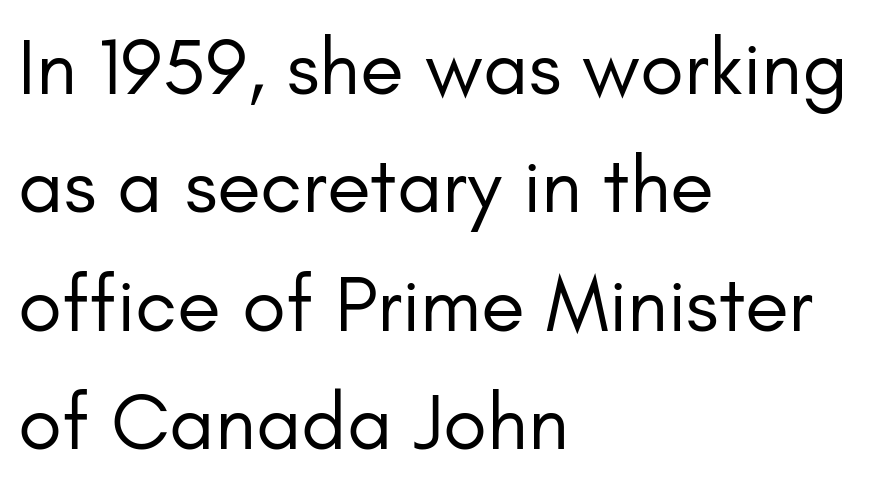
The image shows 80 px regular-weight sans-serif type, upright; set left-aligned, normal line spacing (1.48x), normal letter spacing, not underlined; low stroke contrast and a small x-height.
